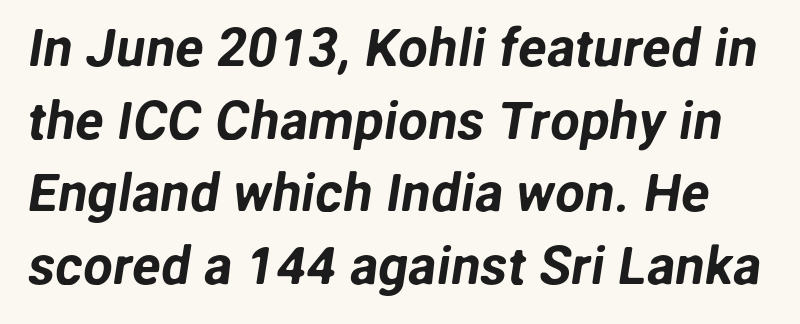
Q: Is the typeface a serif or a sans-serif typeface? A: Sans-serif.
Q: Is the text underlined? A: No.
Q: Is the spacing between letters normal or unusually wide? A: Normal.
Q: Is the spacing between lines tight, normal or loose? A: Normal.
Q: Width (condensed, normal, or wide)? A: Normal.
Q: Stroke contrast? A: Low.
Q: x-height? A: Medium.
Q: Monospaced? A: No.
